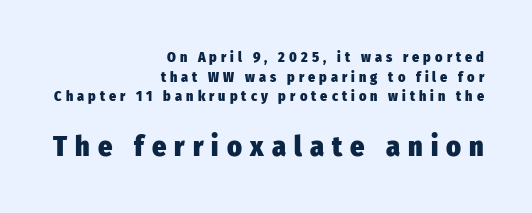
The image shows 28 px heavy, condensed sans-serif type, upright; set right-aligned, normal line spacing (1.4x), unusually wide letter spacing (+0.29 em), not underlined; the second (bottom) block is 2.0x larger; low stroke contrast and a medium x-height.
